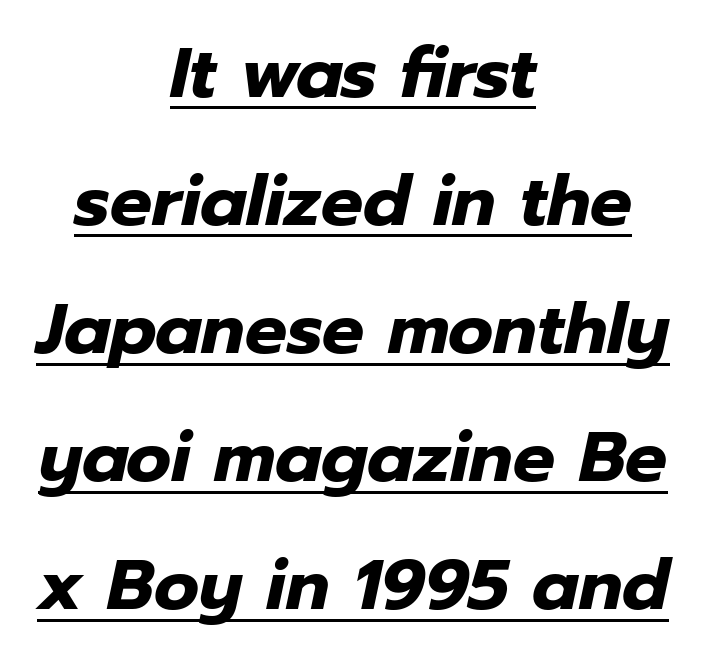
{"italic": "yes", "lean": "right", "slant_degrees": 12, "bold": "yes", "weight": "heavy", "width": "normal", "stroke_contrast": "low", "x_height": "medium", "monospaced": "no", "underline": "yes", "align": "center", "line_spacing_ratio": 1.83, "letter_spacing": "normal", "letter_spacing_em": 0.0, "glyph_px": 70}
